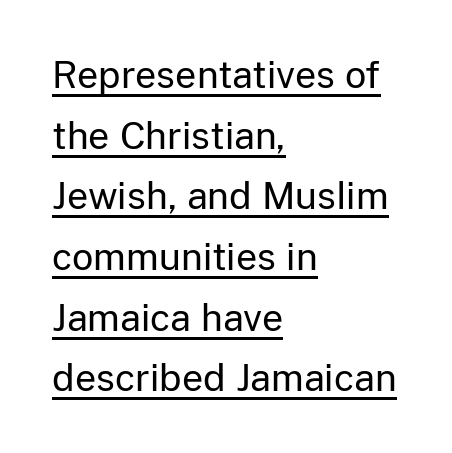
{"serif": "no", "italic": "no", "bold": "no", "weight": "regular", "width": "normal", "stroke_contrast": "low", "x_height": "medium", "monospaced": "no", "underline": "yes", "align": "left", "line_spacing": "normal", "line_spacing_ratio": 1.64, "letter_spacing": "normal", "letter_spacing_em": 0.0, "glyph_px": 37}
